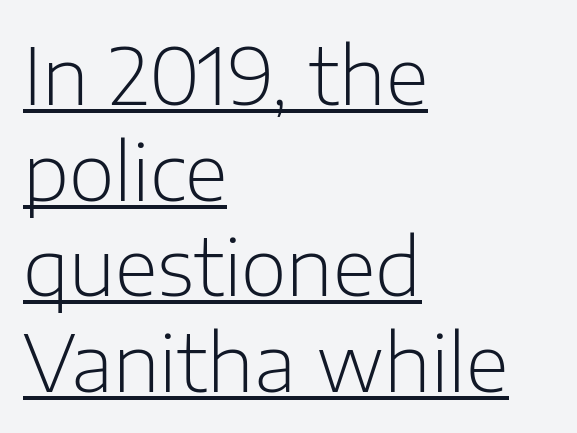
This sample uses an upright cut, with every glyph sitting square on the baseline. A continuous stroke trails under the words, as in a hyperlink. Each line starts at the same left margin while the right side varies. A typesetter would label this face a sans. You could call the tracking neutral — neither tight nor loose.
